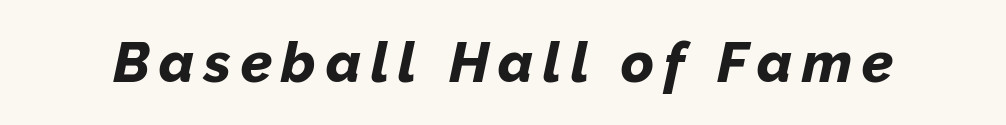
The image shows 56 px bold type, italic (leaning right); set not underlined; low stroke contrast and a medium x-height.
